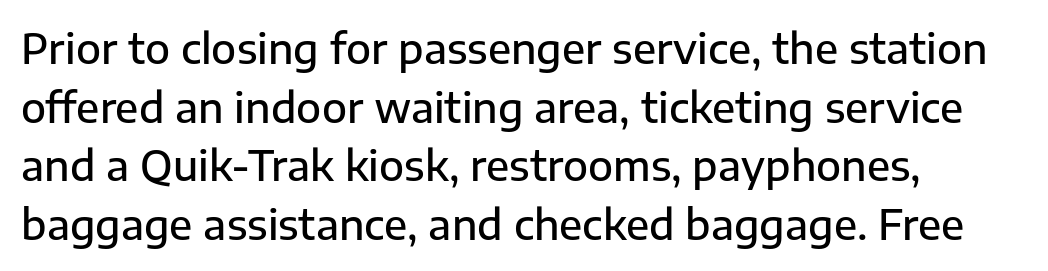
{"serif": "no", "italic": "no", "bold": "semi", "weight": "semibold", "width": "normal", "stroke_contrast": "low", "x_height": "medium", "monospaced": "no", "underline": "no", "align": "left", "line_spacing": "normal", "line_spacing_ratio": 1.43, "letter_spacing": "normal", "letter_spacing_em": 0.0, "glyph_px": 41}
